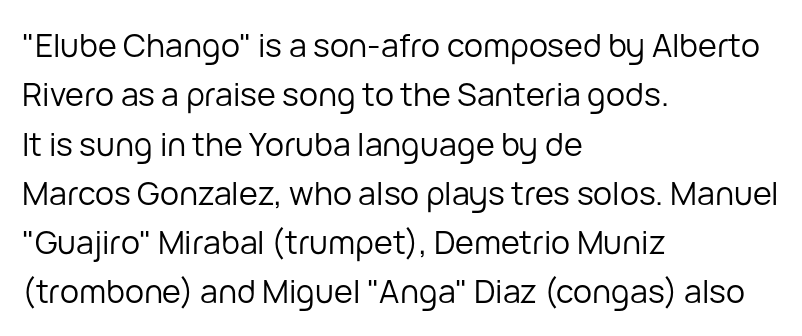
Q: Is the text bold? A: No.
Q: Is the text italic (slanted)? A: No, it is upright.
Q: Is the typeface a serif or a sans-serif typeface? A: Sans-serif.
Q: Is the text underlined? A: No.
Q: How is the paragraph aligned? A: Left-aligned.
Q: Is the spacing between letters normal or unusually wide? A: Normal.
Q: Is the spacing between lines tight, normal or loose? A: Normal.
Q: Width (condensed, normal, or wide)? A: Normal.
Q: Stroke contrast? A: Low.
Q: x-height? A: Medium.
Q: Monospaced? A: No.
